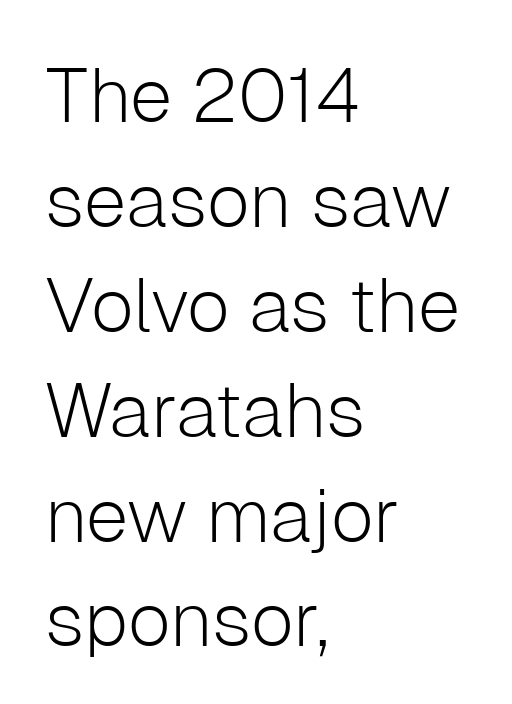
{"serif": "no", "italic": "no", "bold": "no", "weight": "light", "width": "normal", "stroke_contrast": "low", "x_height": "medium", "monospaced": "no", "underline": "no", "align": "left", "line_spacing": "normal", "line_spacing_ratio": 1.38, "letter_spacing": "normal", "letter_spacing_em": 0.0, "glyph_px": 76}
